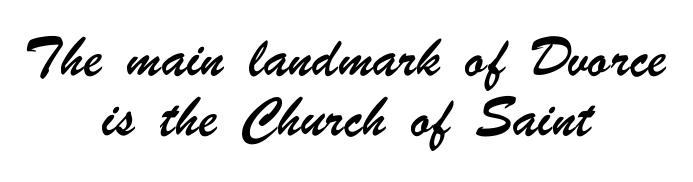
Notice the wide empty band between every row — that's loose leading. Honestly, there is no underline to notice here at all. Typeset on center — no edge is straight. Short note: letters normally spaced.
